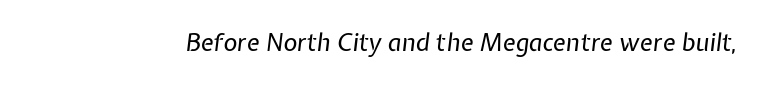
Q: Is the text bold? A: No.
Q: Is the text italic (slanted)? A: Yes, it leans right by about 7 degrees.
Q: Is the text underlined? A: No.
Q: Is the spacing between letters normal or unusually wide? A: Normal.
